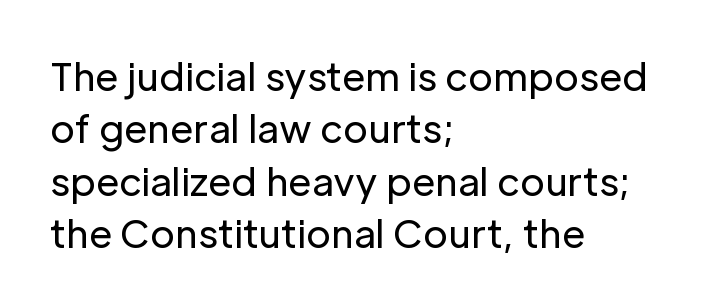
Grotesque or geometric, the face here clearly has no serifs. This sample has the flowing, uneven cadence of proportional lettering. The line texture is even and compact thanks to regular tracking. The space between consecutive lines is moderate. The text block is weighted toward the left margin, trailing off unevenly rightward. The letterforms sit at book weight or below.
